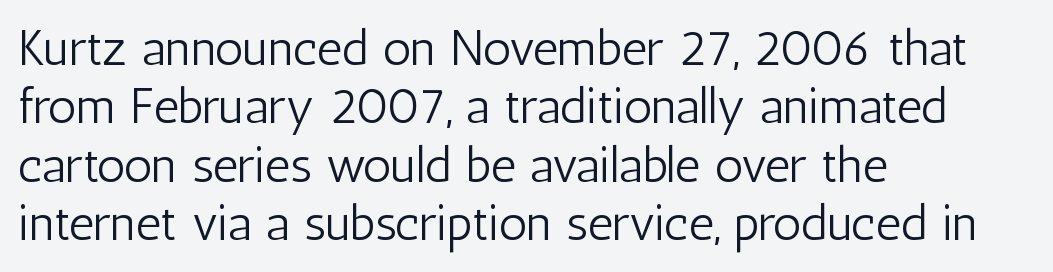
Note: no serifs on the glyphs. Words appear dense and cohesive because spacing is normal. The passage shown is typed in a proportional face where columns would drift. Unlike italic type, these characters show no tilt at all. Where is the straight margin? On the left. The gap between lines stays unmarked.
